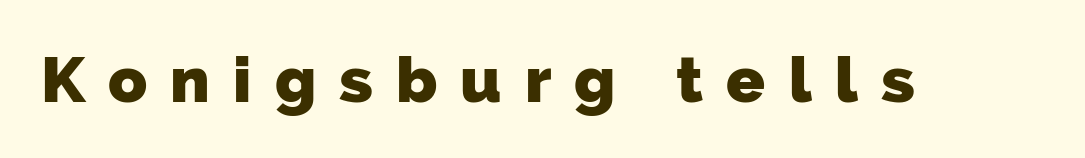
Q: Is the text bold? A: Yes.
Q: Is the typeface a serif or a sans-serif typeface? A: Sans-serif.
Q: Is the text underlined? A: No.
Q: Is the spacing between letters normal or unusually wide? A: Unusually wide.
Q: Width (condensed, normal, or wide)? A: Normal.
Q: Stroke contrast? A: Low.
Q: x-height? A: Medium.
Q: Monospaced? A: No.
